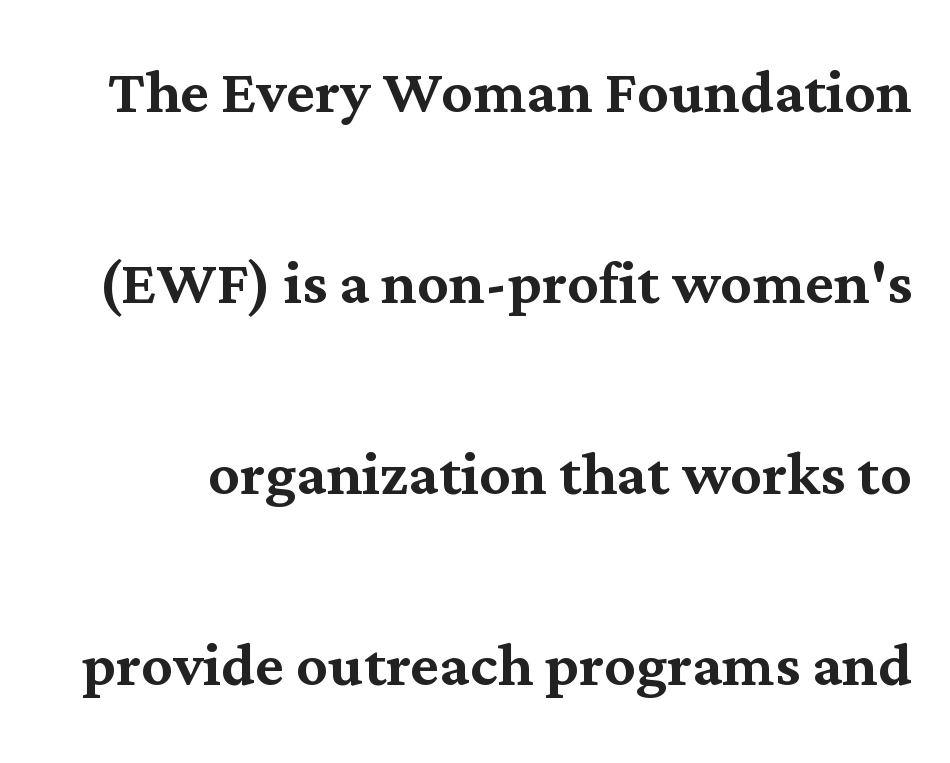
The image shows 78 px serif type, upright; set loose line spacing (2.45x), normal letter spacing, not underlined; medium stroke contrast and a medium x-height.
